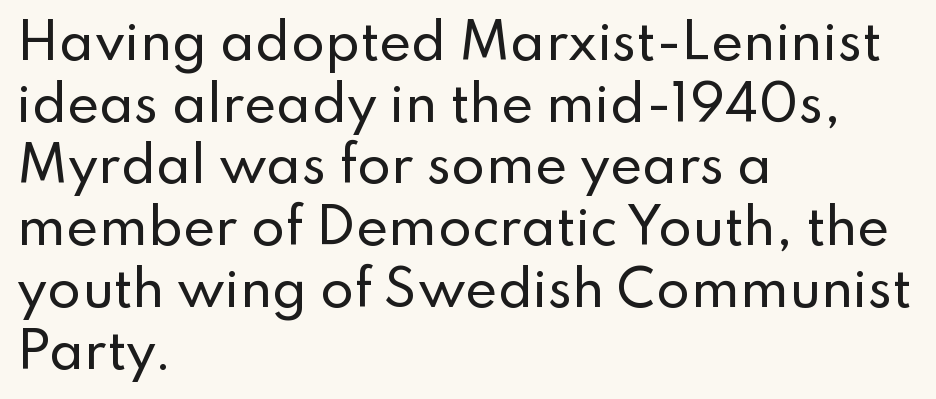
Q: Is the text italic (slanted)? A: No, it is upright.
Q: Is the typeface a serif or a sans-serif typeface? A: Sans-serif.
Q: Is the text underlined? A: No.
Q: How is the paragraph aligned? A: Left-aligned.
Q: Is the spacing between letters normal or unusually wide? A: Normal.
Q: Is the spacing between lines tight, normal or loose? A: Normal.
Q: Width (condensed, normal, or wide)? A: Normal.
Q: Stroke contrast? A: Low.
Q: x-height? A: Small.
Q: Monospaced? A: No.
